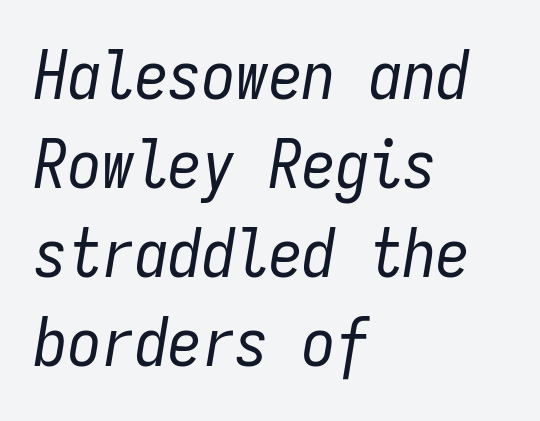
The image shows 67 px regular-weight, condensed type, italic (leaning right), monospaced; set left-aligned, normal line spacing (1.33x), normal letter spacing, not underlined; low stroke contrast and a medium x-height.
